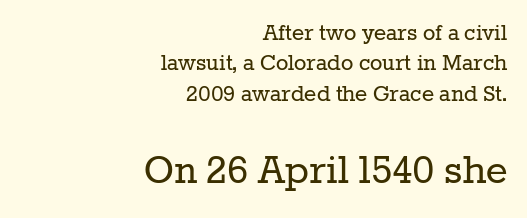
Q: Is the text bold? A: No.
Q: Is the text italic (slanted)? A: No, it is upright.
Q: Is the typeface a serif or a sans-serif typeface? A: Serif.
Q: Is the text underlined? A: No.
Q: How is the paragraph aligned? A: Right-aligned.
Q: Is the spacing between letters normal or unusually wide? A: Normal.
Q: Which block of text is set in a larger size, the first (top) or the second (bottom)? A: The second (bottom) one.
Q: Width (condensed, normal, or wide)? A: Normal.
Q: Stroke contrast? A: Low.
Q: x-height? A: Medium.
Q: Monospaced? A: No.
